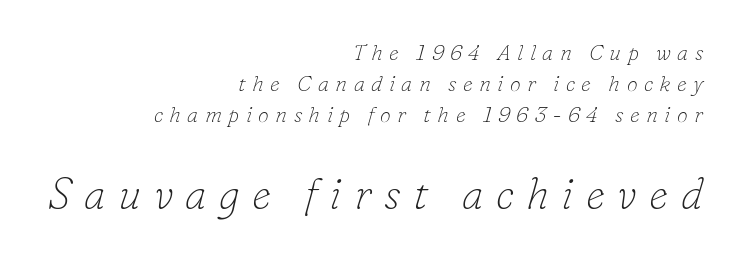
{"serif": "yes", "italic": "yes", "lean": "right", "slant_degrees": 16, "bold": "no", "weight": "thin", "width": "normal", "stroke_contrast": "low", "x_height": "small", "monospaced": "no", "underline": "no", "align": "right", "line_spacing": "normal", "line_spacing_ratio": 1.42, "letter_spacing": "wide", "letter_spacing_em": 0.29, "larger_block": "second", "size_ratio": 1.95, "glyph_px": 43}
